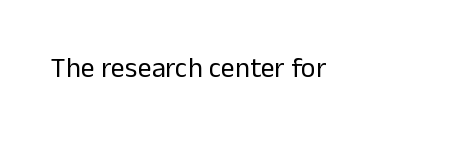
The specimen omits any rule beneath the text block's lines. Short note: letters normally spaced. Vertical strokes here are truly vertical. Note the varied advance widths — an 'i' is clearly narrower than an 'm'. The face used here is a sans, in the tradition of grotesques and geometrics.
